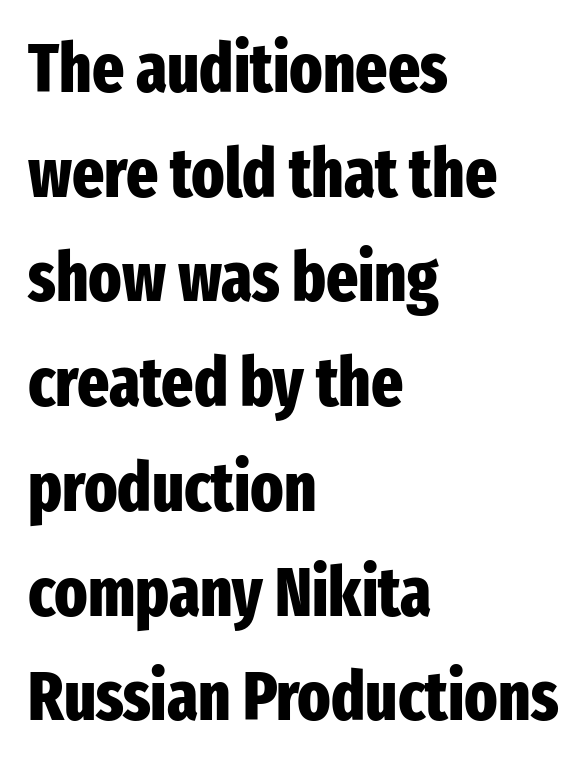
{"serif": "no", "italic": "no", "bold": "yes", "weight": "heavy", "width": "condensed", "stroke_contrast": "low", "x_height": "medium", "monospaced": "no", "underline": "no", "align": "left", "line_spacing": "normal", "line_spacing_ratio": 1.54, "letter_spacing": "normal", "letter_spacing_em": 0.0, "glyph_px": 68}
